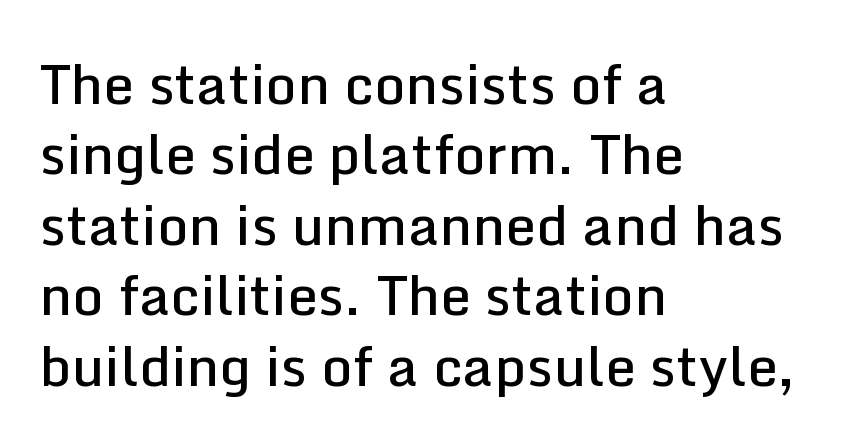
The image shows 55 px semibold sans-serif type, upright; set left-aligned, normal line spacing (1.28x), normal letter spacing, not underlined; low stroke contrast and a medium x-height.
